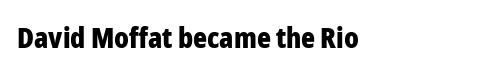
A typesetter would call this zero additional tracking. The gap between lines stays unmarked. The passage shown is typed in a proportional face where columns would drift. The type family on display is of the sans-serif kind. Strong, thick strokes mark this as bold type. The lettering holds an erect, upright posture throughout.
